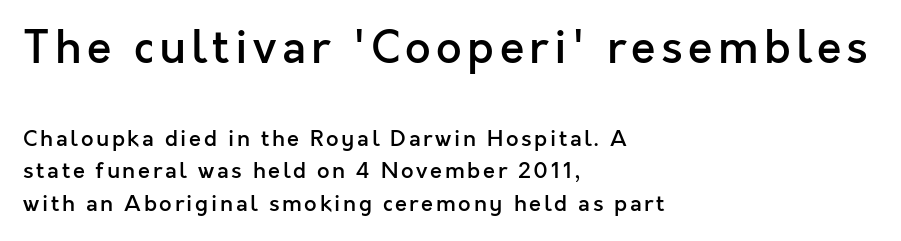
Layout note: lines flush left. Do the characters align in a grid? No, the font is proportional. Font category for this specimen: sans-serif. Normally led — the rows are evenly, conventionally spaced. The lettering stays uniformly vertical, giving the passage a roman look. Whoever set this made the first block the dominant, larger element.
